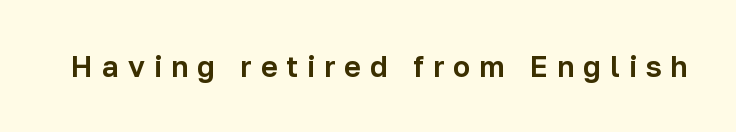
Q: Is the text italic (slanted)? A: No, it is upright.
Q: Is the typeface a serif or a sans-serif typeface? A: Sans-serif.
Q: Is the text underlined? A: No.
Q: Is the spacing between letters normal or unusually wide? A: Unusually wide.
Q: Width (condensed, normal, or wide)? A: Normal.
Q: Stroke contrast? A: Low.
Q: x-height? A: Medium.
Q: Monospaced? A: No.
